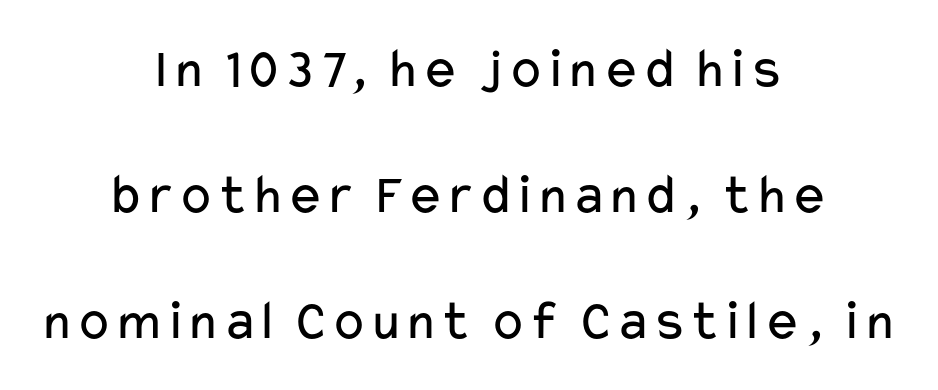
The image shows 57 px regular-weight, wide sans-serif type, upright; set centered, loose line spacing (2.21x), normal letter spacing, not underlined; low stroke contrast and a medium x-height.
